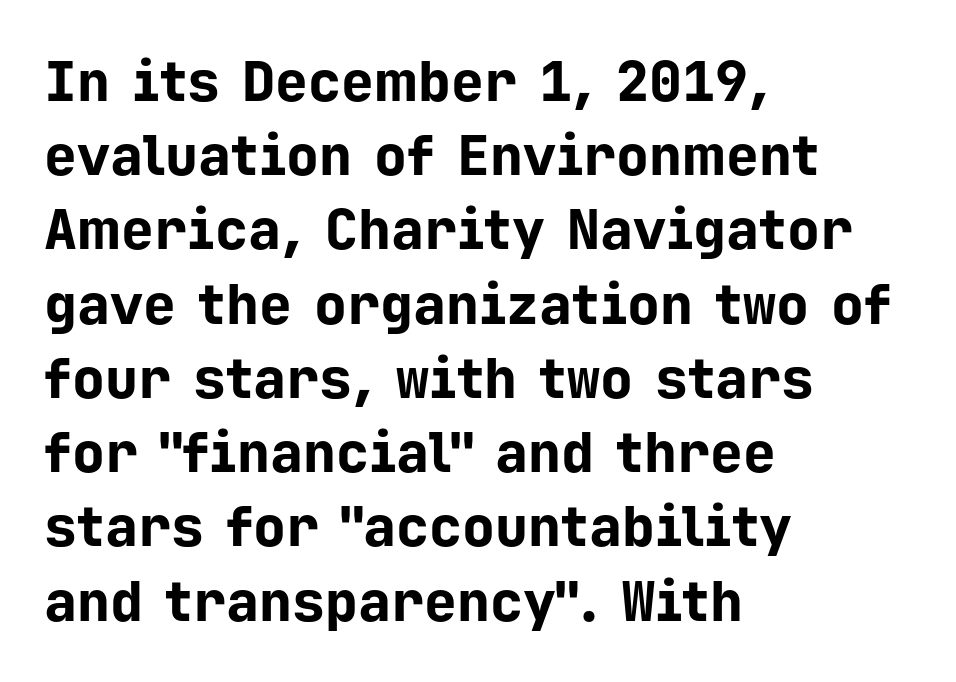
Q: Is the text bold? A: Yes.
Q: Is the text italic (slanted)? A: No, it is upright.
Q: Is the typeface a serif or a sans-serif typeface? A: Sans-serif.
Q: Is the text underlined? A: No.
Q: How is the paragraph aligned? A: Left-aligned.
Q: Is the spacing between letters normal or unusually wide? A: Normal.
Q: Is the spacing between lines tight, normal or loose? A: Normal.
Q: Width (condensed, normal, or wide)? A: Normal.
Q: Stroke contrast? A: Low.
Q: x-height? A: Medium.
Q: Monospaced? A: Yes.
